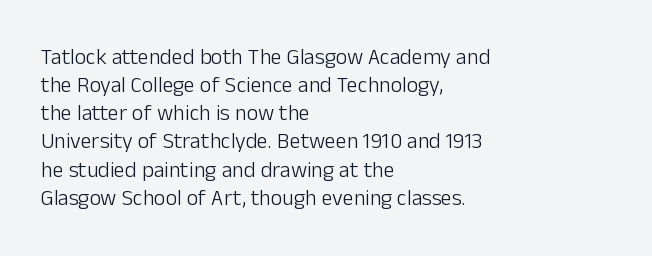
{"italic": "no", "bold": "no", "underline": "no", "align": "left", "line_spacing": "normal", "line_spacing_ratio": 1.28, "letter_spacing": "normal", "letter_spacing_em": 0.0, "glyph_px": 22}
